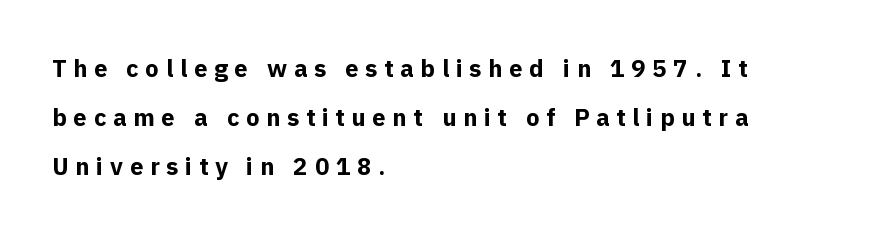
{"italic": "no", "bold": "yes", "underline": "no", "align": "left", "line_spacing": "loose", "line_spacing_ratio": 2.05, "letter_spacing": "wide", "letter_spacing_em": 0.28, "glyph_px": 24}
